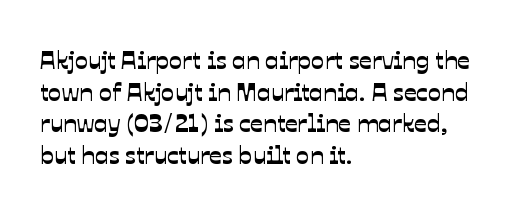
The image shows 25 px text type; set left-aligned, normal line spacing (1.27x), normal letter spacing, not underlined.
